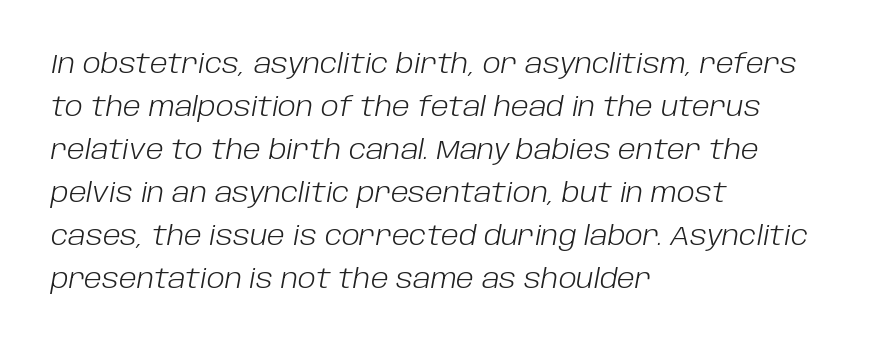
These lines keep a tight, regular rhythm from letter to letter. Weight: regular or lighter. The setting favours the left margin, as ordinary paragraphs usually do. Observe the lean: these are italic letterforms. Lines of text with bare space underneath. The space between consecutive lines is moderate.
